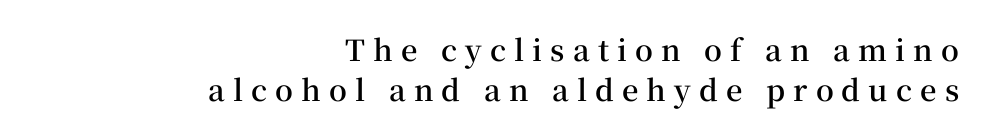
{"serif": "yes", "italic": "no", "bold": "semi", "weight": "semibold", "width": "normal", "stroke_contrast": "medium", "x_height": "medium", "monospaced": "no", "underline": "no", "align": "right", "line_spacing": "normal", "line_spacing_ratio": 1.37, "letter_spacing": "wide", "letter_spacing_em": 0.28, "glyph_px": 29}
